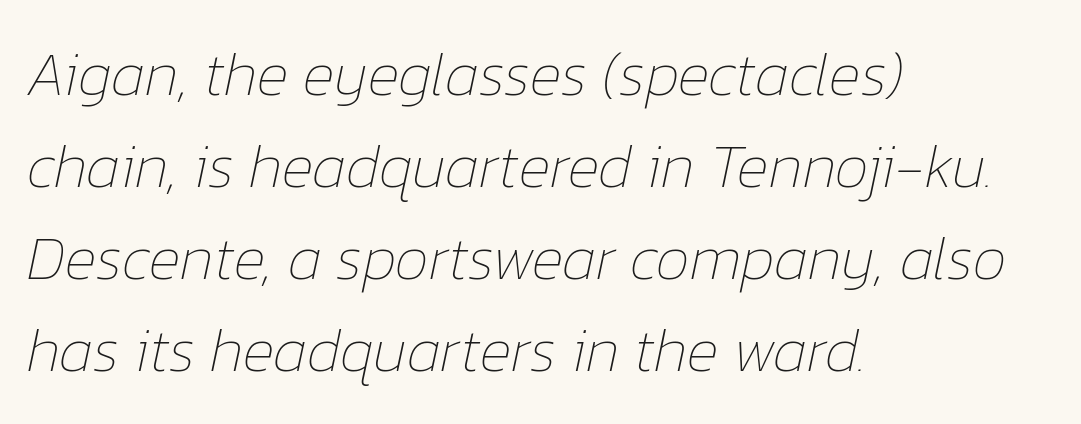
Q: Is the text bold? A: No.
Q: Is the text italic (slanted)? A: Yes, it leans right by about 12 degrees.
Q: Is the text underlined? A: No.
Q: How is the paragraph aligned? A: Left-aligned.
Q: Is the spacing between letters normal or unusually wide? A: Normal.
Q: Is the spacing between lines tight, normal or loose? A: Normal.
Q: Width (condensed, normal, or wide)? A: Normal.
Q: Stroke contrast? A: Low.
Q: x-height? A: Medium.
Q: Monospaced? A: No.
